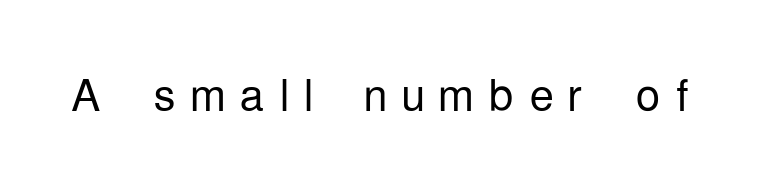
Compared with a typical body face, this is equally light or lighter still. Think of a printed novel: that variable character pitch is what you see here. Each row of text sits above clean, open space. Style check: upright.
